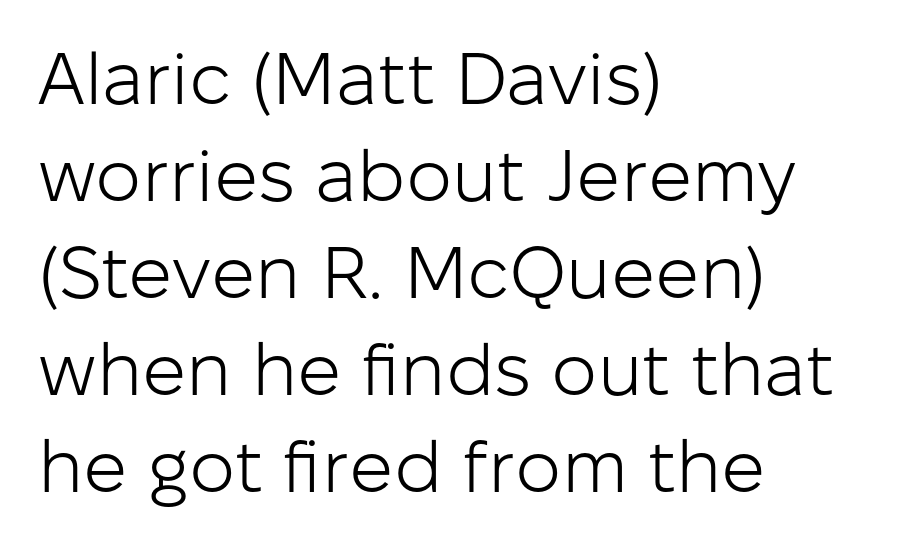
Lines of text with bare space underneath. Caption: face not bold, strokes unweighted. The ragged edge is on the right, which tells us the setting is flush left. This is the regular roman posture of the typeface. The passage shown stacks its lines at a standard gap.
